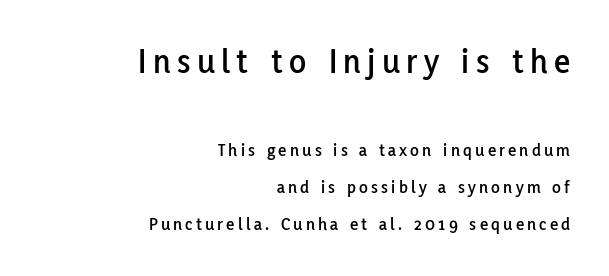
Q: Is the text italic (slanted)? A: No, it is upright.
Q: Is the typeface a serif or a sans-serif typeface? A: Sans-serif.
Q: Is the text underlined? A: No.
Q: How is the paragraph aligned? A: Right-aligned.
Q: Is the spacing between lines tight, normal or loose? A: Loose.
Q: Which block of text is set in a larger size, the first (top) or the second (bottom)? A: The first (top) one.
Q: Width (condensed, normal, or wide)? A: Normal.
Q: Stroke contrast? A: Low.
Q: x-height? A: Medium.
Q: Monospaced? A: No.
